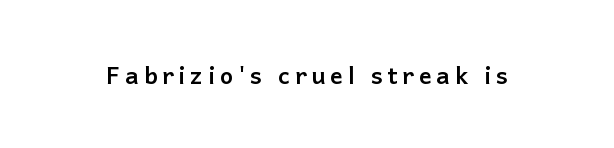
The image shows 24 px bold type, upright; set unusually wide letter spacing (+0.2 em), not underlined.
